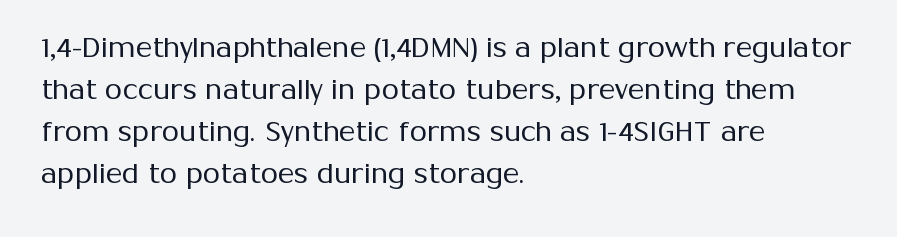
Q: Is the text bold? A: No.
Q: Is the text italic (slanted)? A: No, it is upright.
Q: Is the typeface a serif or a sans-serif typeface? A: Sans-serif.
Q: Is the text underlined? A: No.
Q: How is the paragraph aligned? A: Left-aligned.
Q: Is the spacing between letters normal or unusually wide? A: Normal.
Q: Is the spacing between lines tight, normal or loose? A: Normal.
Q: Width (condensed, normal, or wide)? A: Normal.
Q: Stroke contrast? A: Medium.
Q: x-height? A: Medium.
Q: Monospaced? A: No.
